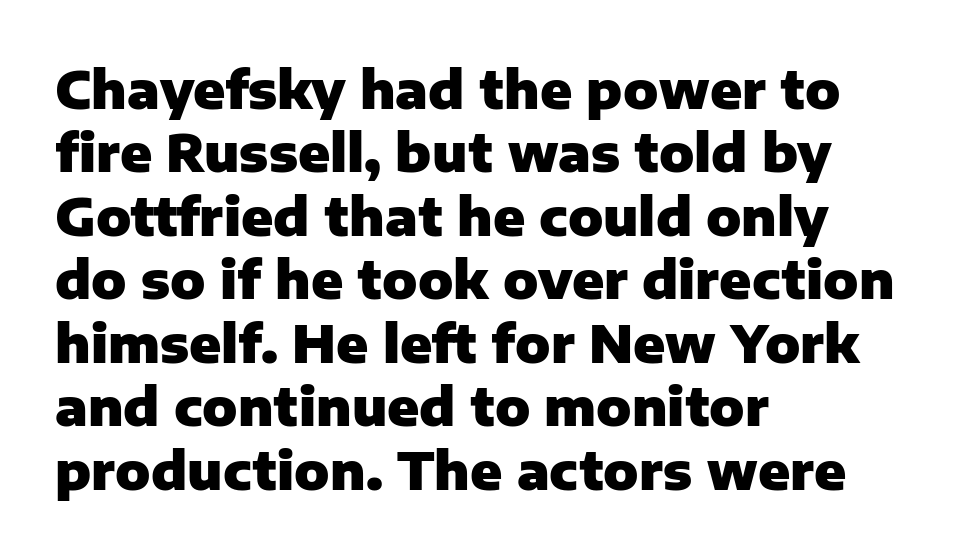
The image shows 52 px heavy sans-serif type, upright; set left-aligned, line spacing 1.22x, normal letter spacing, not underlined; low stroke contrast and a medium x-height.
